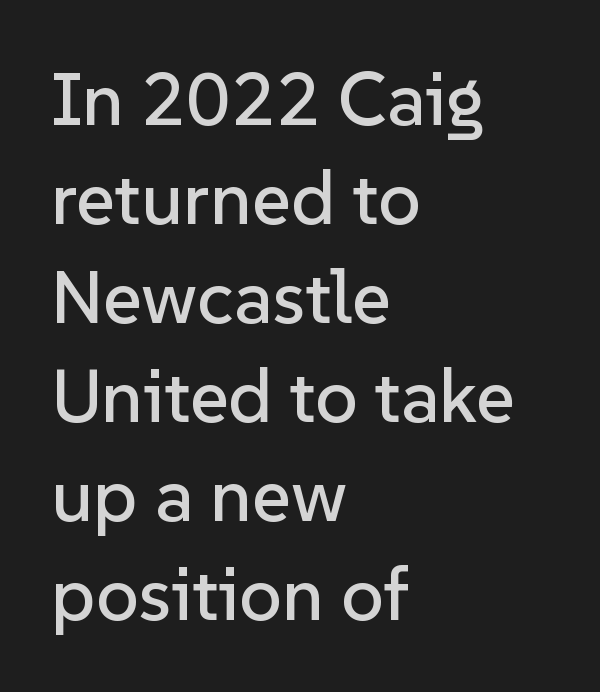
The tracking reads as untouched default to a designer's eye. Nope, no serifs anywhere on these letters. Layout note: lines flush left. Note the varied advance widths — an 'i' is clearly narrower than an 'm'. Unlike italic type, these characters show no tilt at all. The foot of each line stays bare and open.
